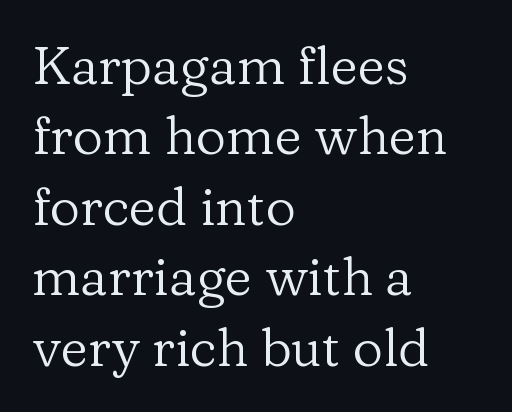
This sample has the flowing, uneven cadence of proportional lettering. Each row of text sits above clean, open space. No italicization has been applied; the sample stays upright. Stem width sits at or under what a default text font uses. Default kerning and tracking; the words read as compact shapes. If you drew a ruler down the left edge, every line would touch it.
